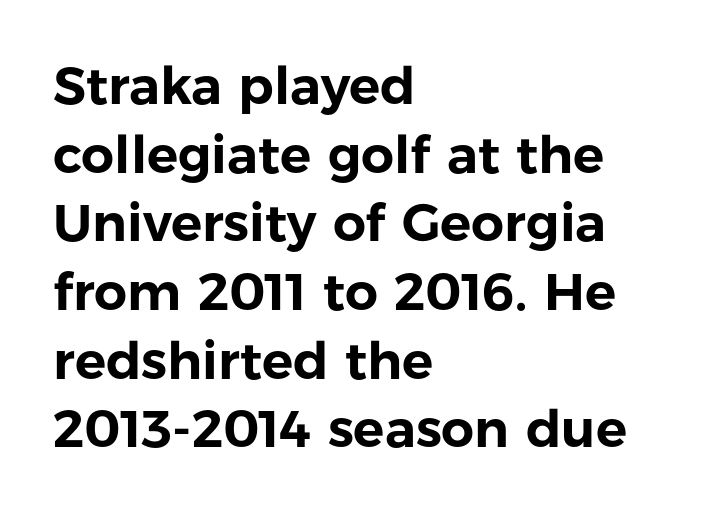
Q: Is the text italic (slanted)? A: No, it is upright.
Q: Is the typeface a serif or a sans-serif typeface? A: Sans-serif.
Q: Is the text underlined? A: No.
Q: How is the paragraph aligned? A: Left-aligned.
Q: Is the spacing between letters normal or unusually wide? A: Normal.
Q: Is the spacing between lines tight, normal or loose? A: Normal.
Q: Width (condensed, normal, or wide)? A: Normal.
Q: Stroke contrast? A: Low.
Q: x-height? A: Medium.
Q: Monospaced? A: No.
